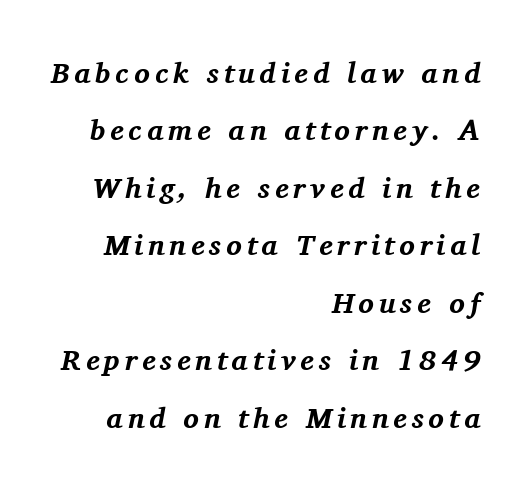
{"serif": "yes", "italic": "yes", "lean": "right", "slant_degrees": 11, "bold": "yes", "weight": "bold", "width": "normal", "stroke_contrast": "medium", "x_height": "medium", "monospaced": "no", "underline": "no", "align": "right", "line_spacing": "loose", "line_spacing_ratio": 1.98, "glyph_px": 29}
